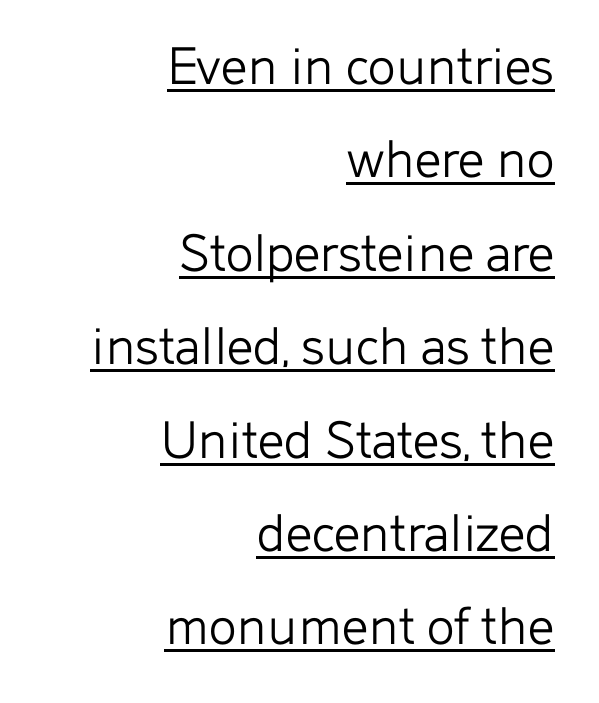
{"serif": "no", "italic": "no", "bold": "no", "weight": "light", "width": "normal", "stroke_contrast": "low", "x_height": "medium", "monospaced": "no", "underline": "yes", "align": "right", "line_spacing": "normal", "line_spacing_ratio": 1.61, "letter_spacing": "normal", "letter_spacing_em": 0.0, "glyph_px": 58}
